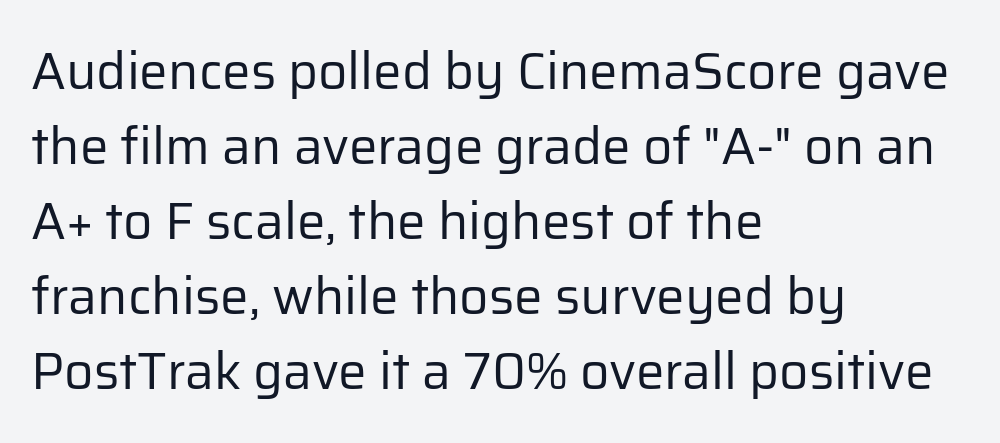
The image shows 51 px regular-weight sans-serif type, upright; set left-aligned, normal line spacing (1.47x), normal letter spacing, not underlined; low stroke contrast and a medium x-height.
